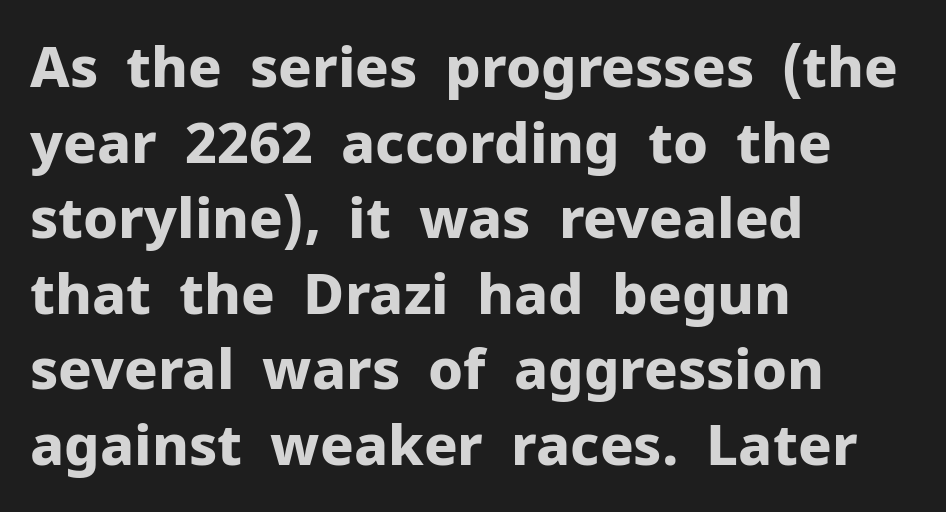
Thick stems and heavy bowls — unmistakably bold. Do the characters align in a grid? No, the font is proportional. The typesetter chose a ragged-right arrangement here. The passage shown is not underscored anywhere. There is no visible air inserted between adjacent glyphs. The passage shown is typeset with a sans-serif family.
